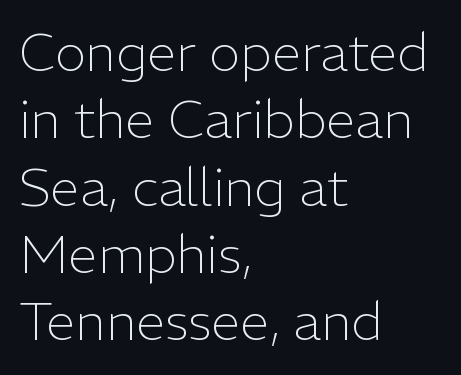
The image shows 53 px light sans-serif type, upright; set left-aligned, normal line spacing (1.27x), normal letter spacing, not underlined; low stroke contrast and a medium x-height.
